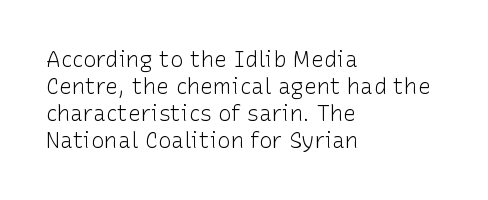
The image shows 22 px text type, upright; set left-aligned, line spacing 1.22x, normal letter spacing, not underlined.
